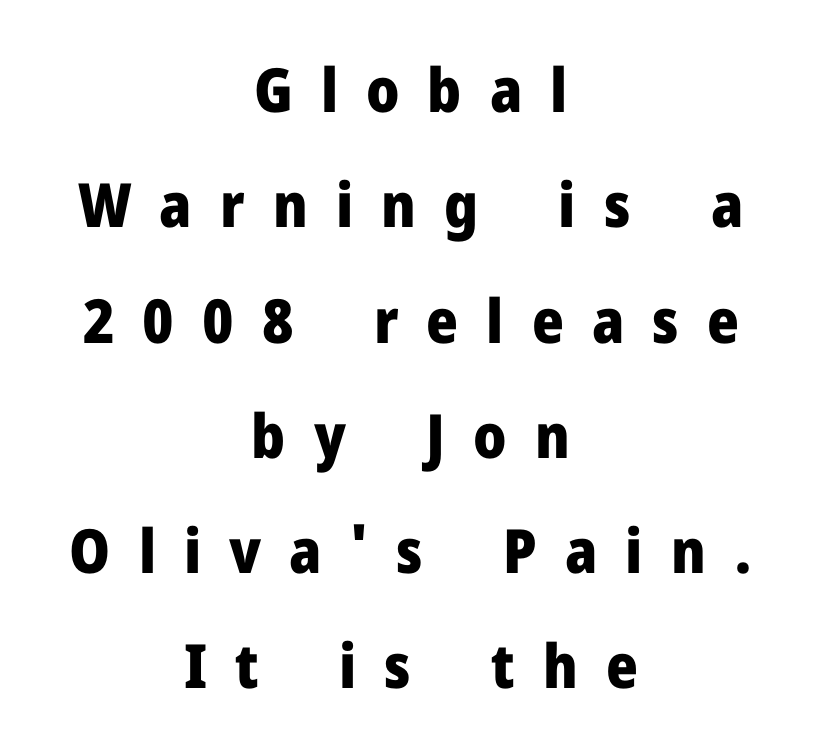
Students, this is bold: see how much ink each stroke carries. The paragraph shown floats in the horizontal middle. Look at the tracking — it's clearly loosened, letters drifting apart. Italic? Not at all — the glyphs are vertical. Is this a fixed-width face? No — the glyphs have proportional, varying widths. No word sits above an underline.
